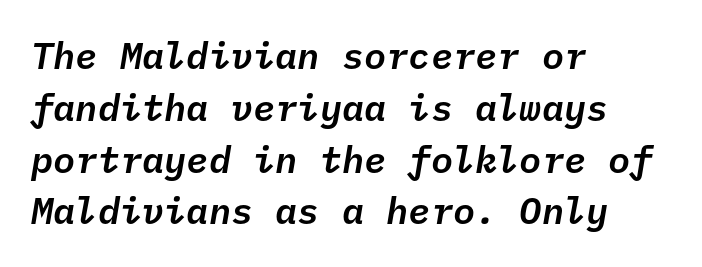
Q: Is the text italic (slanted)? A: Yes, it leans right by about 10 degrees.
Q: Is the text underlined? A: No.
Q: How is the paragraph aligned? A: Left-aligned.
Q: Is the spacing between letters normal or unusually wide? A: Normal.
Q: Is the spacing between lines tight, normal or loose? A: Normal.
Q: Width (condensed, normal, or wide)? A: Normal.
Q: Stroke contrast? A: Low.
Q: x-height? A: Medium.
Q: Monospaced? A: Yes.
